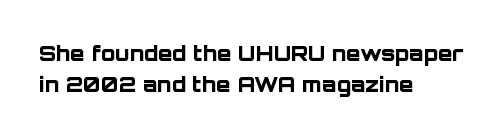
{"italic": "no", "bold": "yes", "underline": "no", "align": "left", "line_spacing": "normal", "line_spacing_ratio": 1.48, "letter_spacing": "normal", "letter_spacing_em": 0.0, "glyph_px": 21}
